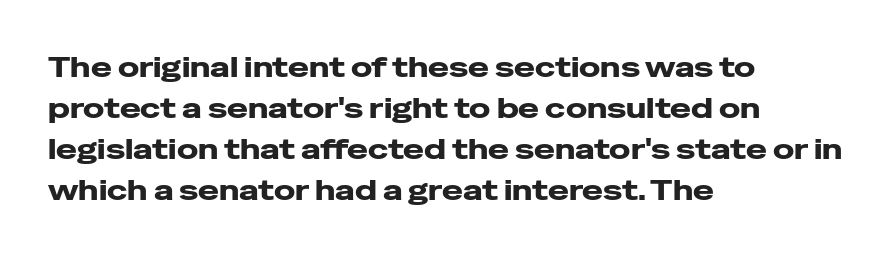
The image shows 28 px wide sans-serif type, upright; set left-aligned, normal line spacing (1.47x), normal letter spacing, not underlined; low stroke contrast and a medium x-height.
